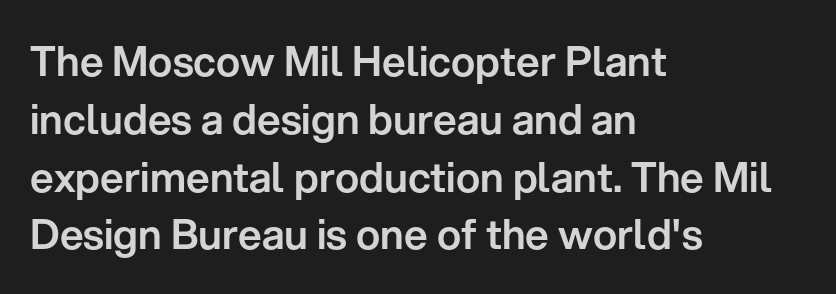
The image shows 41 px sans-serif type, upright; set left-aligned, normal line spacing (1.41x), normal letter spacing, not underlined; low stroke contrast and a medium x-height.
